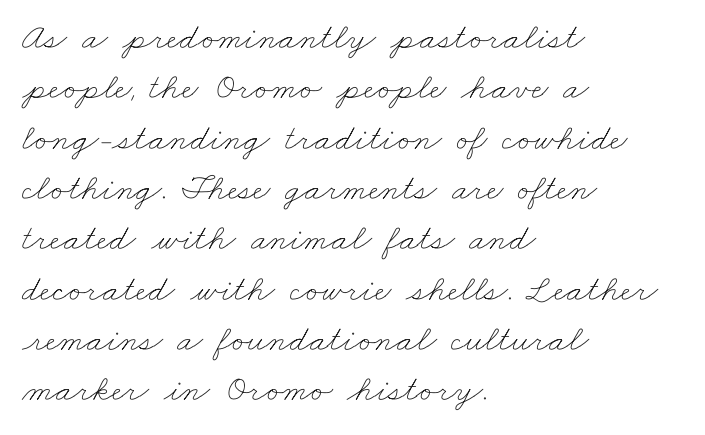
The image shows 37 px thin, wide type; set left-aligned, normal line spacing (1.36x), normal letter spacing, not underlined; low stroke contrast and a small x-height.
